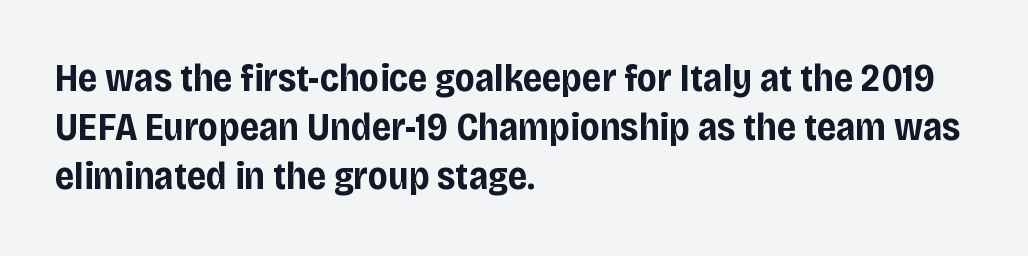
{"serif": "no", "italic": "no", "bold": "yes", "weight": "bold", "width": "normal", "stroke_contrast": "low", "x_height": "large", "monospaced": "no", "underline": "no", "align": "left", "line_spacing": "normal", "line_spacing_ratio": 1.29, "letter_spacing": "normal", "letter_spacing_em": 0.0, "glyph_px": 38}
